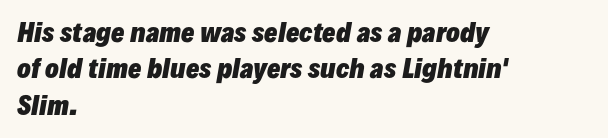
Q: Is the text bold? A: Yes.
Q: Is the text italic (slanted)? A: Yes, it leans right by about 10 degrees.
Q: Is the text underlined? A: No.
Q: How is the paragraph aligned? A: Left-aligned.
Q: Is the spacing between letters normal or unusually wide? A: Normal.
Q: Is the spacing between lines tight, normal or loose? A: Normal.
